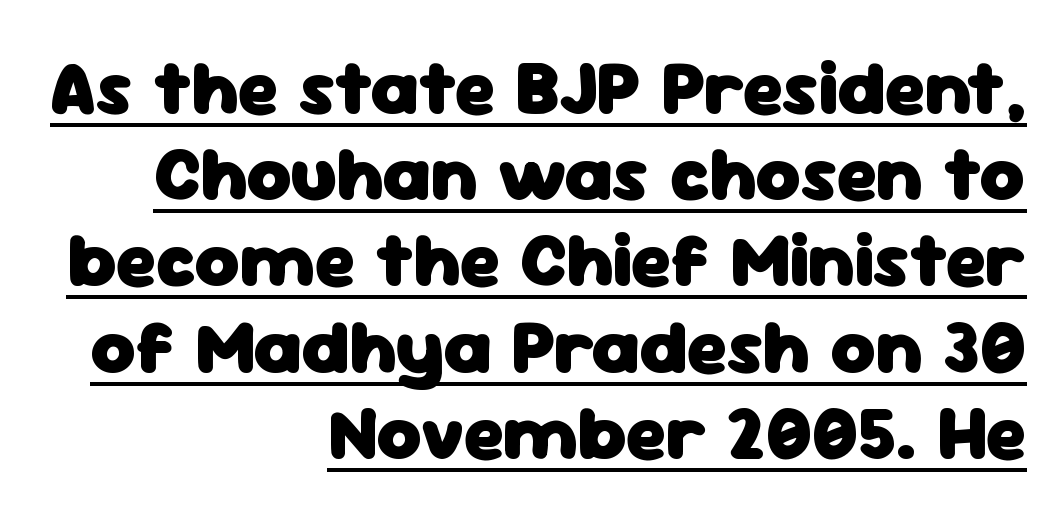
Decoration check: the copy is underlined. Line ends are locked; line starts wander. You can tell it's not italic because the verticals are truly vertical. What kind of face is this? One without serifs — a sans.
